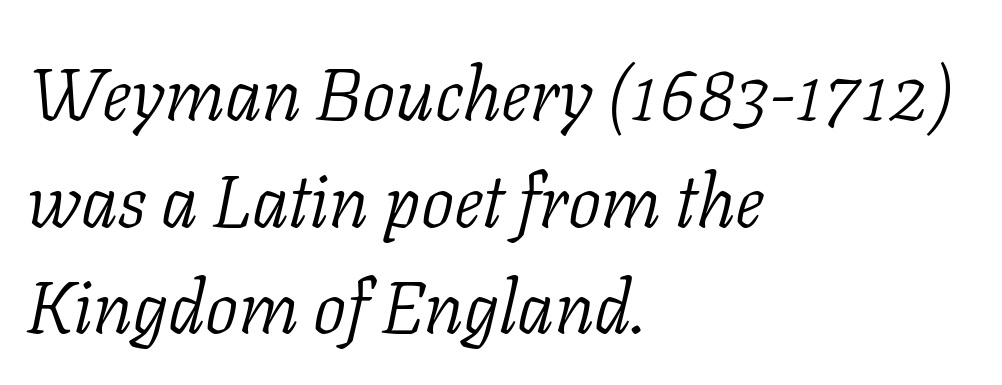
The image shows 74 px light serif type, italic (leaning right); set left-aligned, normal line spacing (1.44x), normal letter spacing, not underlined; low stroke contrast and a medium x-height.
